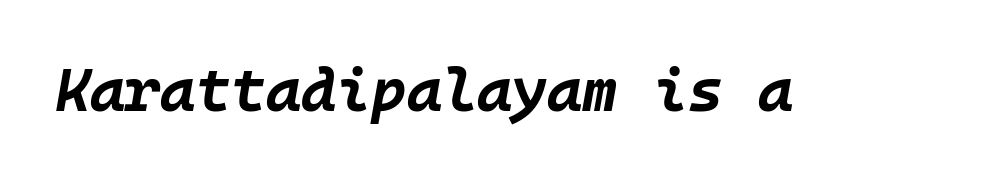
{"italic": "yes", "lean": "right", "slant_degrees": 10, "bold": "yes", "weight": "bold", "width": "normal", "stroke_contrast": "low", "x_height": "large", "underline": "no", "letter_spacing": "normal", "letter_spacing_em": 0.0, "glyph_px": 60}
